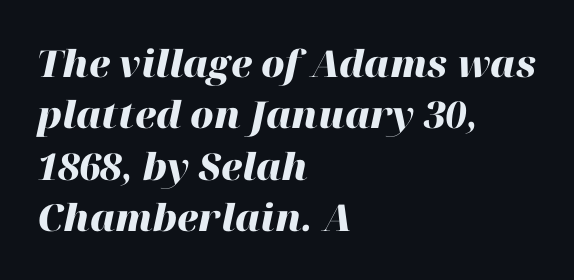
The image shows 37 px heavy type, italic (leaning right); set left-aligned, normal line spacing (1.39x), normal letter spacing, not underlined; high stroke contrast and a medium x-height.
